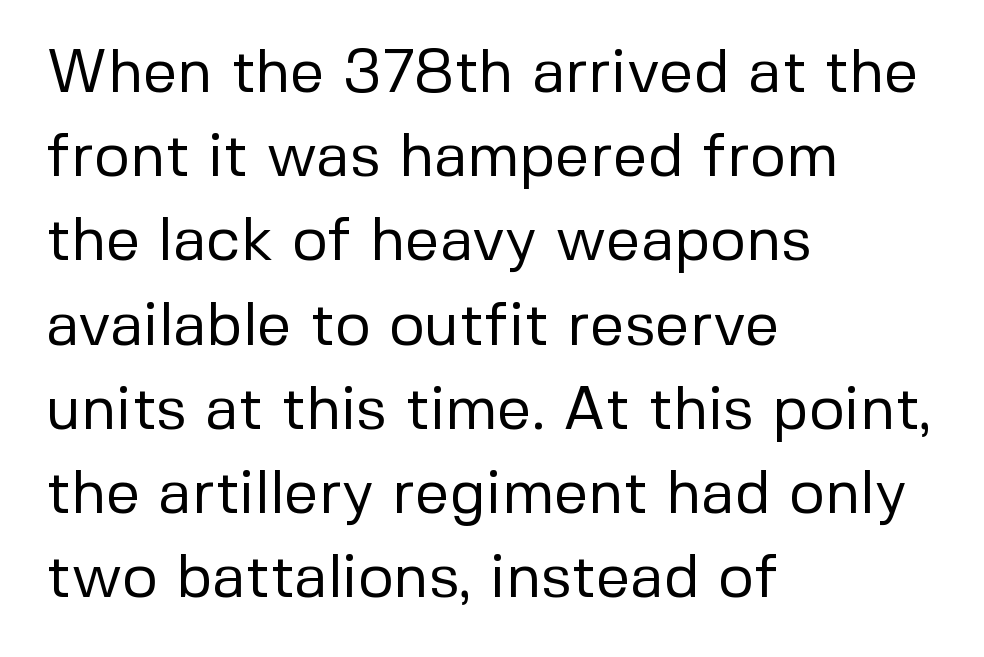
The image shows 61 px regular-weight sans-serif type, upright; set left-aligned, normal line spacing (1.38x), normal letter spacing, not underlined; low stroke contrast and a medium x-height.
